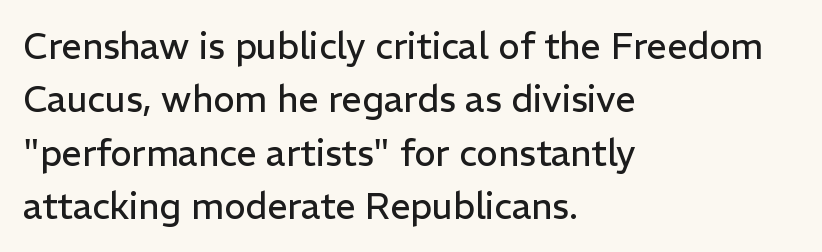
The image shows 36 px regular-weight sans-serif type, upright; set left-aligned, normal line spacing (1.48x), normal letter spacing, not underlined; low stroke contrast and a medium x-height.
